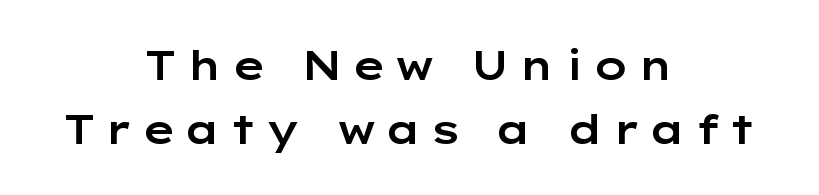
Q: Is the text italic (slanted)? A: No, it is upright.
Q: Is the typeface a serif or a sans-serif typeface? A: Sans-serif.
Q: Is the text underlined? A: No.
Q: How is the paragraph aligned? A: Centered.
Q: Is the spacing between letters normal or unusually wide? A: Unusually wide.
Q: Is the spacing between lines tight, normal or loose? A: Normal.
Q: Width (condensed, normal, or wide)? A: Wide.
Q: Stroke contrast? A: Low.
Q: x-height? A: Medium.
Q: Monospaced? A: No.
